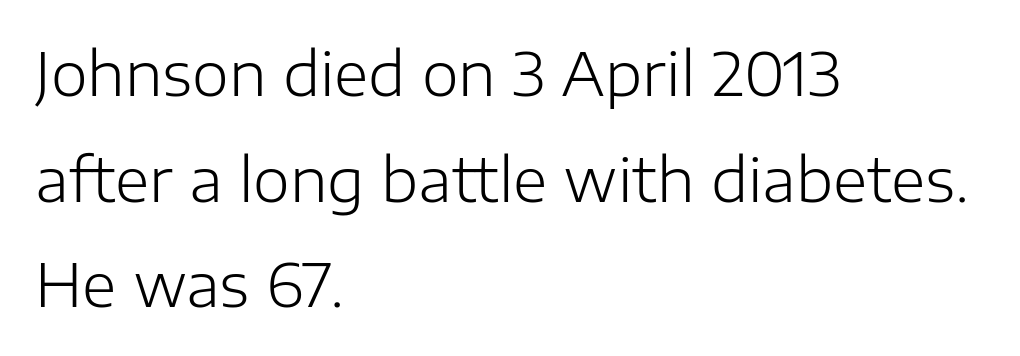
A classic flush-left, rag-right setting is used for this passage. Is this a fixed-width face? No — the glyphs have proportional, varying widths. Every stem runs plumb, perpendicular to the baseline. Descenders are the only things crossing below the line.
